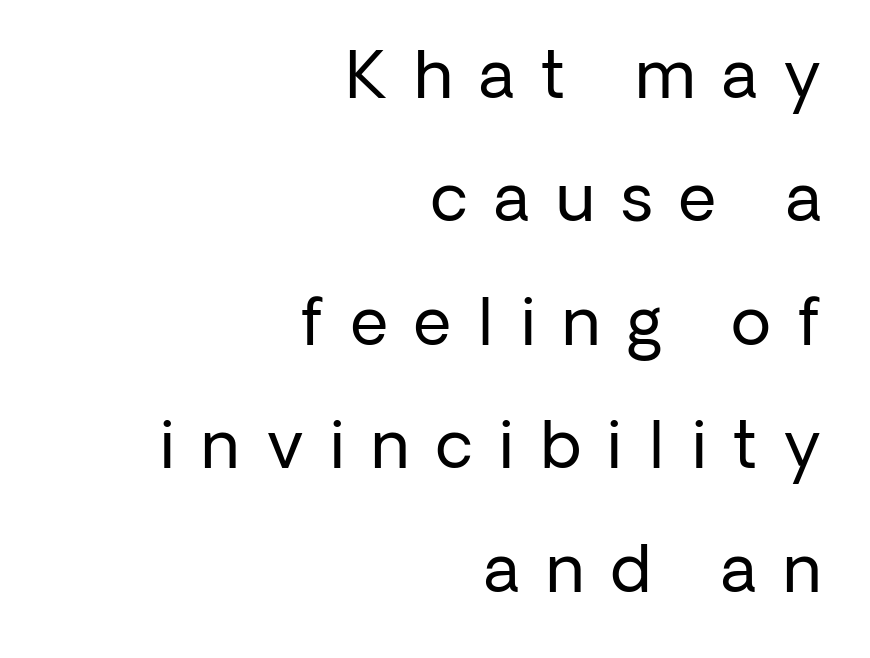
The image shows 65 px regular-weight sans-serif type, upright; set right-aligned, loose line spacing (1.9x), unusually wide letter spacing (+0.41 em), not underlined; low stroke contrast and a medium x-height.
